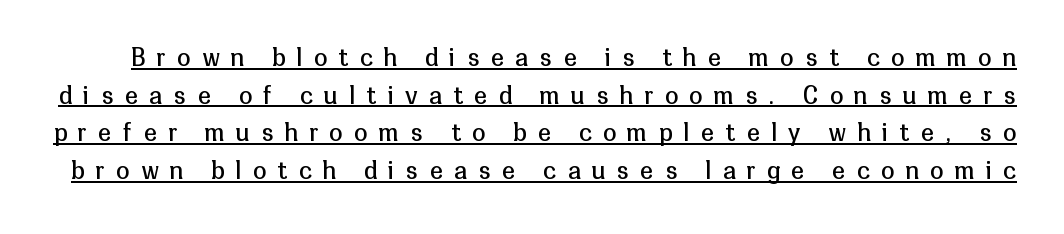
Q: Is the text bold? A: No.
Q: Is the text italic (slanted)? A: No, it is upright.
Q: Is the text underlined? A: Yes.
Q: Is the spacing between letters normal or unusually wide? A: Unusually wide.
Q: Is the spacing between lines tight, normal or loose? A: Normal.
